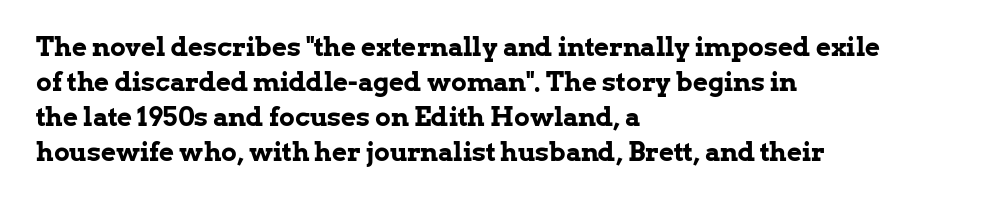
Spacing between characters is what you'd get straight out of the box. If you drew a line through each stem, it would be perfectly vertical. Which margin do the lines hug? The left one — the right edge is uneven. Leading: standard. Is the type bold? Yes — the strokes are clearly thick and heavy.
